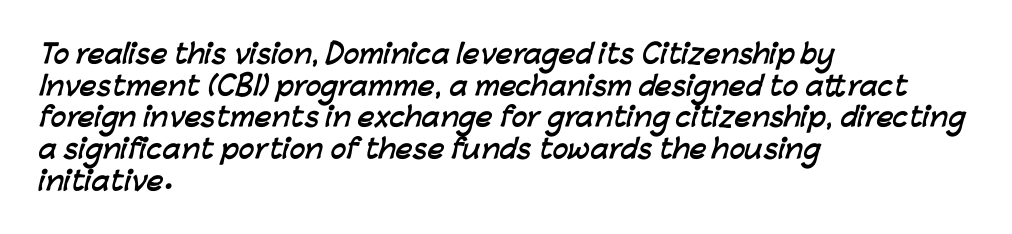
Q: Is the text bold? A: Yes.
Q: Is the text underlined? A: No.
Q: How is the paragraph aligned? A: Left-aligned.
Q: Is the spacing between letters normal or unusually wide? A: Normal.
